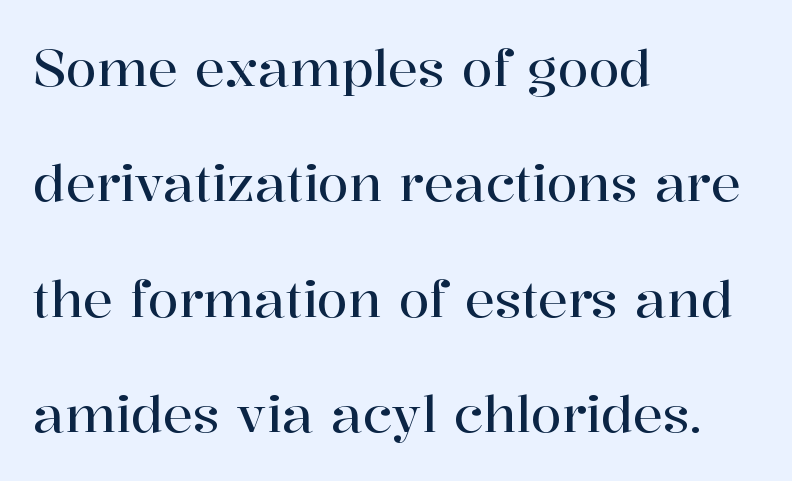
The rendering anchors every line to the left-hand side. Lines of text with bare space underneath. The letters advance in unequal steps, a hallmark of proportional type. The designer went with a serif here, giving each stem small feet. Short note: letters normally spaced. The letters stand upright; this is a roman face.
